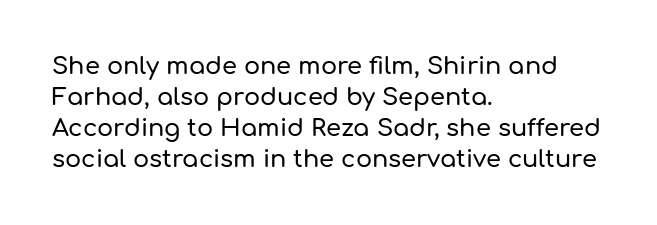
Q: Is the text italic (slanted)? A: No, it is upright.
Q: Is the text underlined? A: No.
Q: How is the paragraph aligned? A: Left-aligned.
Q: Is the spacing between letters normal or unusually wide? A: Normal.
Q: Is the spacing between lines tight, normal or loose? A: Normal.
